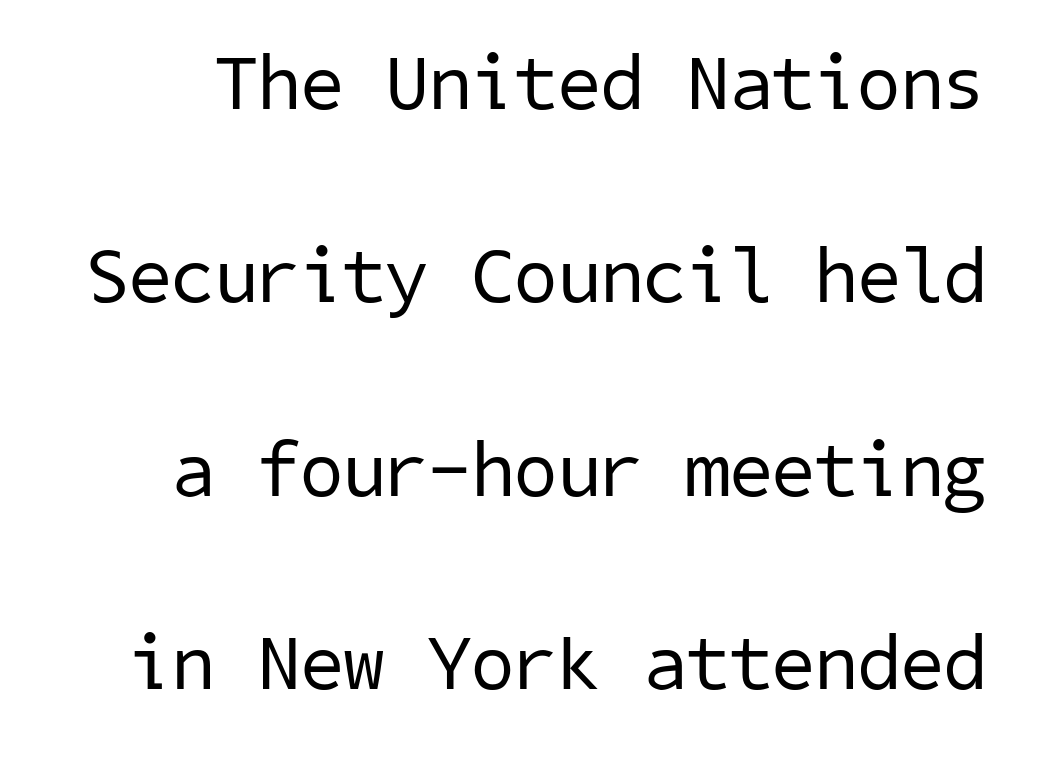
The image shows 78 px regular-weight sans-serif type; set loose line spacing (2.48x), normal letter spacing, not underlined; low stroke contrast and a medium x-height.
